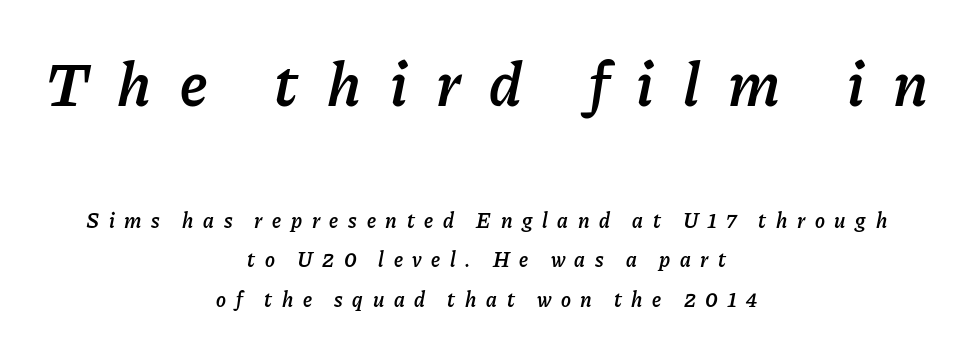
{"italic": "yes", "lean": "right", "slant_degrees": 11, "bold": "semi", "weight": "semibold", "width": "normal", "stroke_contrast": "low", "x_height": "medium", "monospaced": "no", "underline": "no", "align": "center", "line_spacing_ratio": 1.87, "letter_spacing": "wide", "letter_spacing_em": 0.46, "larger_block": "first", "size_ratio": 3.0, "glyph_px": 63}
